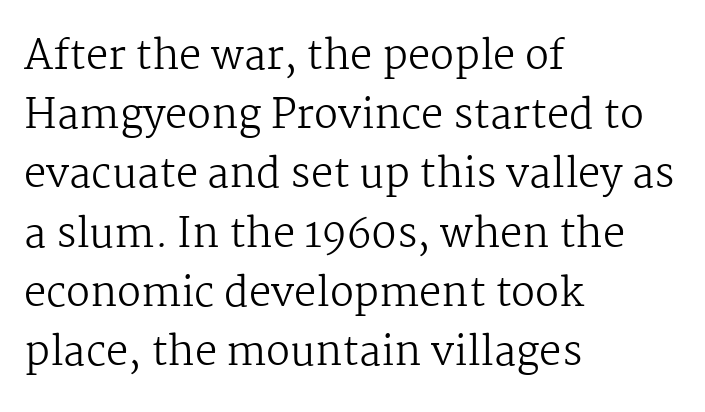
The image shows 40 px regular-weight serif type, upright; set left-aligned, normal line spacing (1.48x), normal letter spacing, not underlined; medium stroke contrast and a medium x-height.
